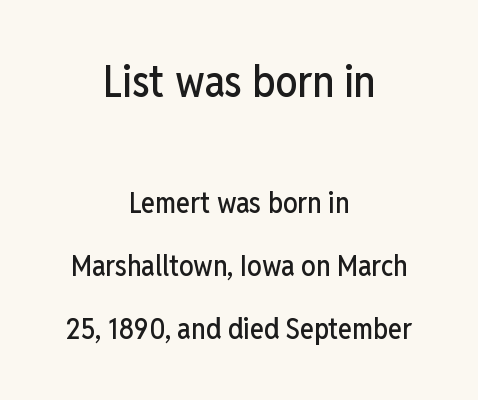
{"serif": "no", "italic": "no", "width": "condensed", "stroke_contrast": "low", "x_height": "medium", "monospaced": "no", "underline": "no", "align": "center", "line_spacing": "loose", "line_spacing_ratio": 2.17, "letter_spacing": "normal", "letter_spacing_em": 0.0, "larger_block": "first", "size_ratio": 1.52, "glyph_px": 44}
